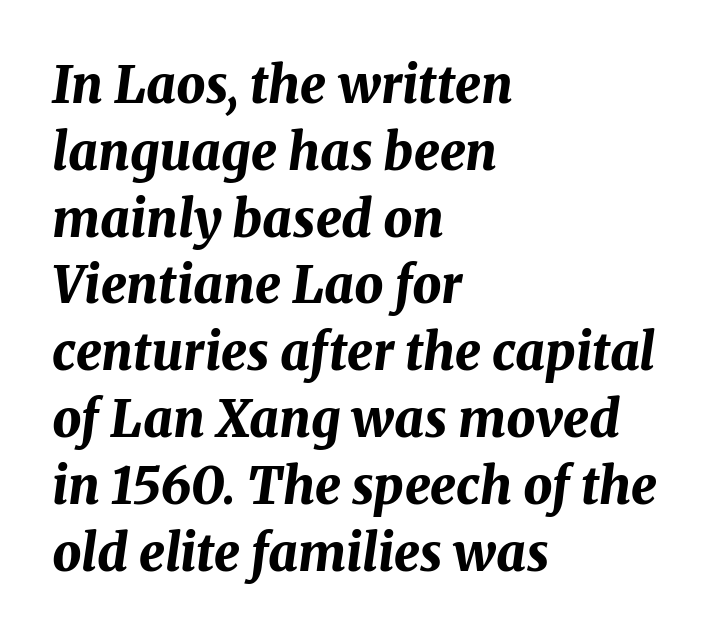
Nothing unusual about the tracking: characters are spaced as the font intends. The strokes are fattened all the way to bold. The lettering tilts uniformly, giving the passage an italic look. Each row of text sits above clean, open space. The designer left line spacing at the default. Leftover space on each line is placed entirely after the last word.
